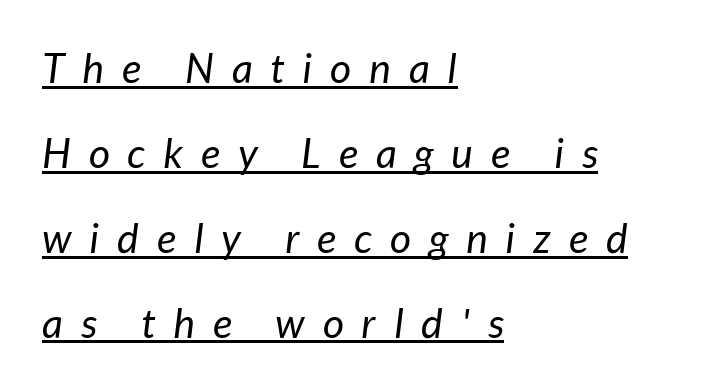
Q: Is the text bold? A: No.
Q: Is the text italic (slanted)? A: Yes, it leans right by about 7 degrees.
Q: Is the text underlined? A: Yes.
Q: How is the paragraph aligned? A: Left-aligned.
Q: Is the spacing between letters normal or unusually wide? A: Unusually wide.
Q: Is the spacing between lines tight, normal or loose? A: Loose.
Q: Width (condensed, normal, or wide)? A: Normal.
Q: Stroke contrast? A: Low.
Q: x-height? A: Medium.
Q: Monospaced? A: No.
